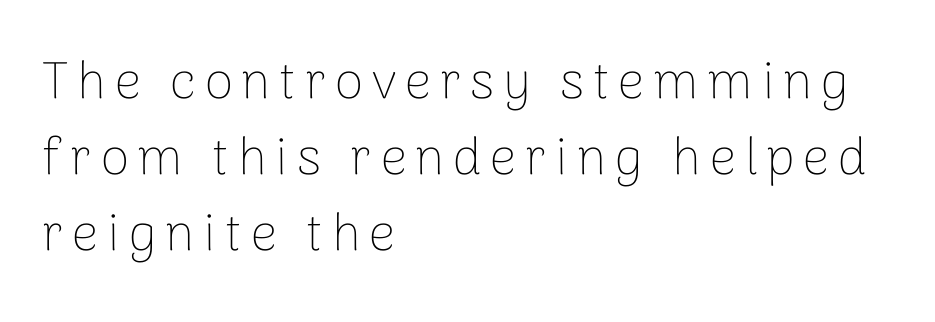
The image shows 52 px thin sans-serif type, upright; set left-aligned, normal line spacing (1.46x), not underlined; low stroke contrast and a medium x-height.
